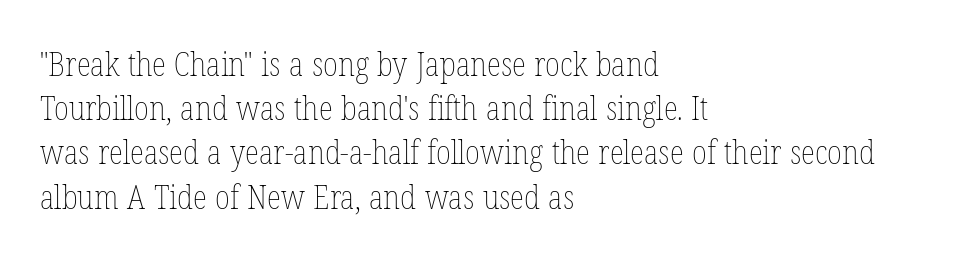
Each letter keeps its own natural width here, so spacing adapts to shape. Reading down the block, your eye returns to a fixed left position each line. The passage shown has conventional tracking throughout. A quiet, ordinary-to-light weight characterises the typeface. Descenders are the only things crossing below the line. When letters stand straight like this, we call the style roman or upright.
